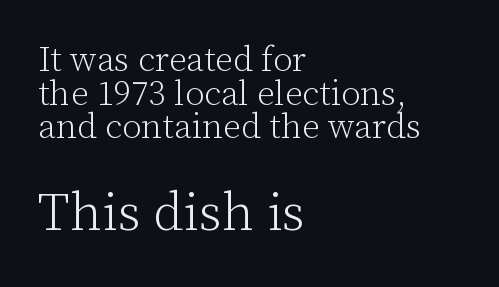
Q: Is the text bold? A: No.
Q: Is the text italic (slanted)? A: No, it is upright.
Q: Is the typeface a serif or a sans-serif typeface? A: Serif.
Q: Is the text underlined? A: No.
Q: How is the paragraph aligned? A: Left-aligned.
Q: Is the spacing between letters normal or unusually wide? A: Normal.
Q: Is the spacing between lines tight, normal or loose? A: Tight.
Q: Which block of text is set in a larger size, the first (top) or the second (bottom)? A: The second (bottom) one.
Q: Width (condensed, normal, or wide)? A: Normal.
Q: Stroke contrast? A: Low.
Q: x-height? A: Medium.
Q: Monospaced? A: No.
